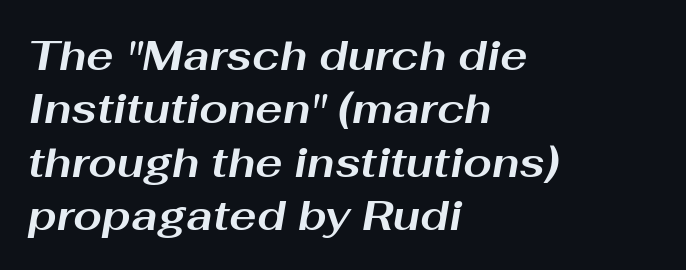
{"italic": "yes", "lean": "right", "slant_degrees": 10, "bold": "yes", "weight": "bold", "width": "wide", "stroke_contrast": "medium", "x_height": "medium", "monospaced": "no", "underline": "no", "align": "left", "line_spacing": "normal", "line_spacing_ratio": 1.3, "letter_spacing": "normal", "letter_spacing_em": 0.0, "glyph_px": 41}
